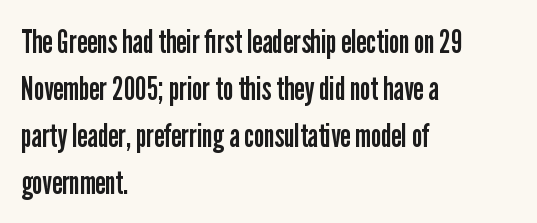
{"serif": "no", "italic": "no", "bold": "no", "weight": "regular", "width": "condensed", "stroke_contrast": "low", "x_height": "medium", "monospaced": "no", "underline": "no", "align": "left", "line_spacing": "normal", "line_spacing_ratio": 1.42, "letter_spacing": "normal", "letter_spacing_em": 0.0, "glyph_px": 33}
